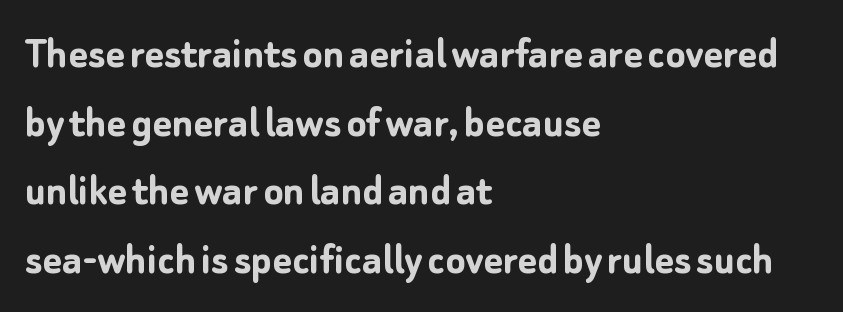
Q: Is the text bold? A: Yes.
Q: Is the text italic (slanted)? A: No, it is upright.
Q: Is the typeface a serif or a sans-serif typeface? A: Sans-serif.
Q: Is the text underlined? A: No.
Q: How is the paragraph aligned? A: Left-aligned.
Q: Is the spacing between letters normal or unusually wide? A: Normal.
Q: Is the spacing between lines tight, normal or loose? A: Normal.
Q: Width (condensed, normal, or wide)? A: Normal.
Q: Stroke contrast? A: Low.
Q: x-height? A: Medium.
Q: Monospaced? A: No.
